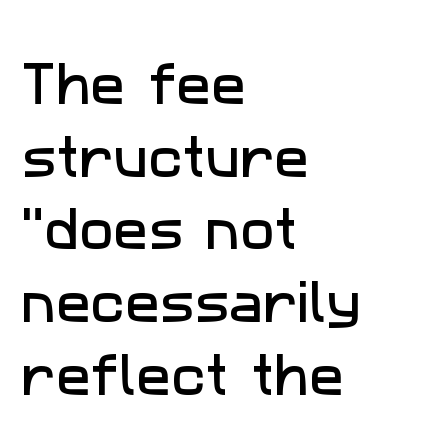
Q: Is the typeface a serif or a sans-serif typeface? A: Sans-serif.
Q: Is the text underlined? A: No.
Q: How is the paragraph aligned? A: Left-aligned.
Q: Is the spacing between letters normal or unusually wide? A: Normal.
Q: Is the spacing between lines tight, normal or loose? A: Normal.
Q: Width (condensed, normal, or wide)? A: Normal.
Q: Stroke contrast? A: Low.
Q: x-height? A: Medium.
Q: Monospaced? A: No.
